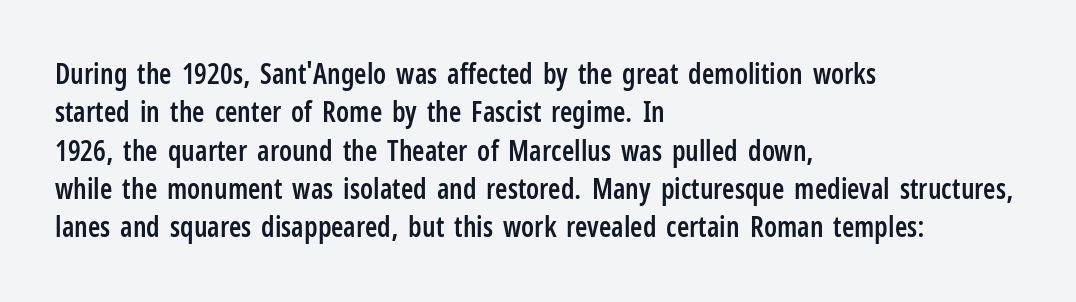
The designer left line spacing at the default. Nope, no serifs anywhere on these letters. Anything drawn beneath the words? Only blank space. Tracking value appears to be zero — textbook default spacing. Note the varied advance widths — an 'i' is clearly narrower than an 'm'.
